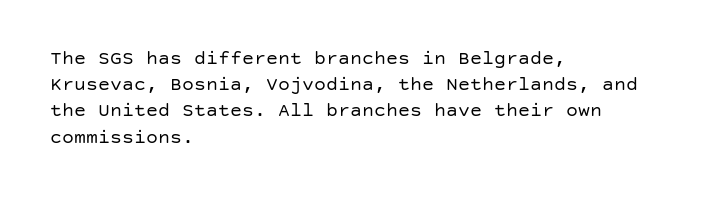
{"italic": "no", "bold": "no", "underline": "no", "align": "left", "line_spacing": "normal", "line_spacing_ratio": 1.31, "letter_spacing": "normal", "letter_spacing_em": 0.0, "glyph_px": 20}
